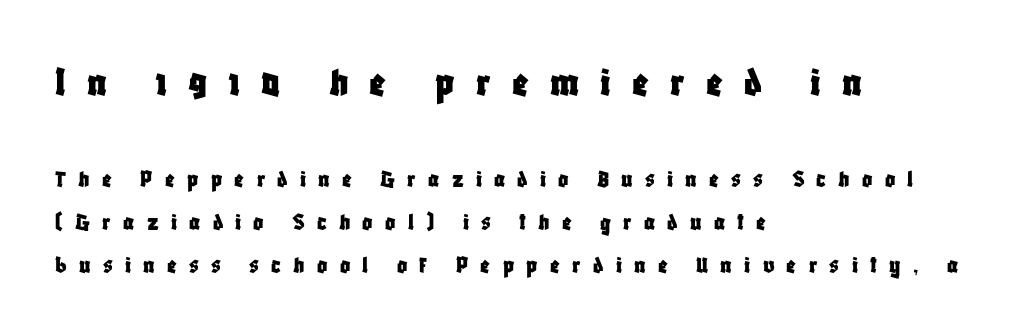
Q: Is the text italic (slanted)? A: No, it is upright.
Q: Is the typeface a serif or a sans-serif typeface? A: Sans-serif.
Q: Is the text underlined? A: No.
Q: How is the paragraph aligned? A: Left-aligned.
Q: Is the spacing between letters normal or unusually wide? A: Unusually wide.
Q: Which block of text is set in a larger size, the first (top) or the second (bottom)? A: The first (top) one.
Q: Width (condensed, normal, or wide)? A: Condensed.
Q: Stroke contrast? A: Low.
Q: x-height? A: Large.
Q: Monospaced? A: No.
